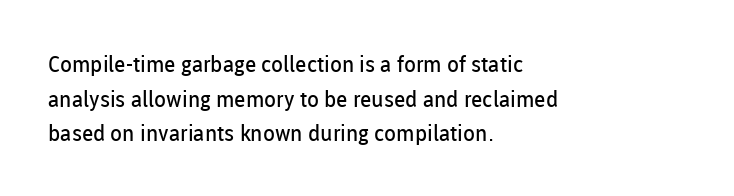
The image shows 22 px text type, upright; set left-aligned, normal line spacing (1.57x), normal letter spacing, not underlined.
